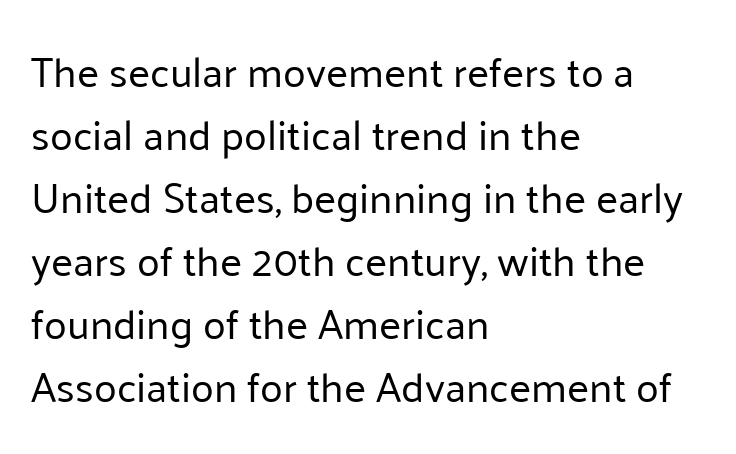
The image shows 42 px regular-weight sans-serif type, upright; set left-aligned, normal line spacing (1.5x), normal letter spacing, not underlined; low stroke contrast and a medium x-height.
